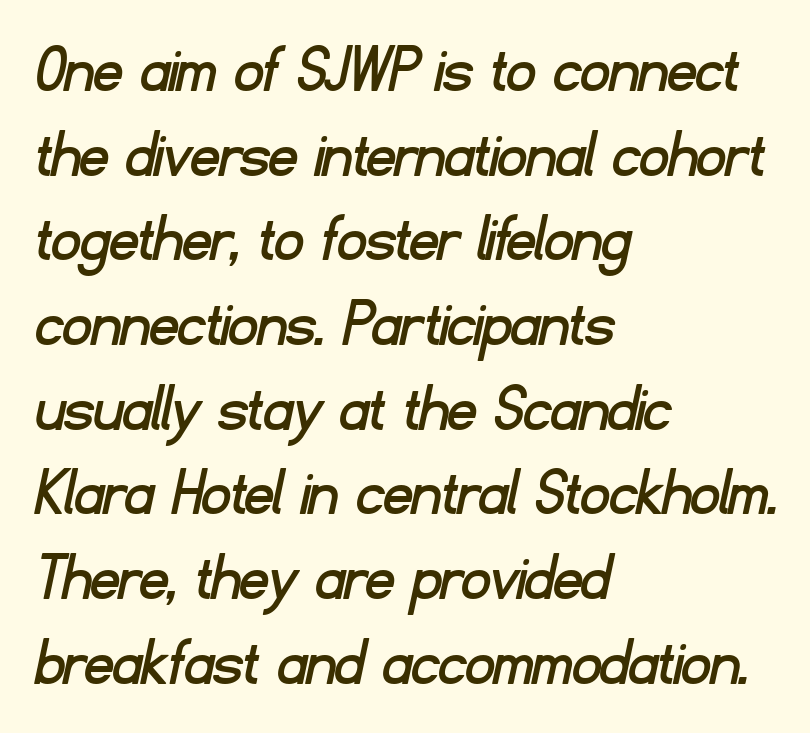
Standard letterfit; no display-style spreading of the glyphs. Check the space under the baseline: it is left empty. Varying glyph widths throughout — classic text-font behaviour. Is the block centered? No — it sits flush against the left margin. Stroke terminals: plain, sans-serif.
